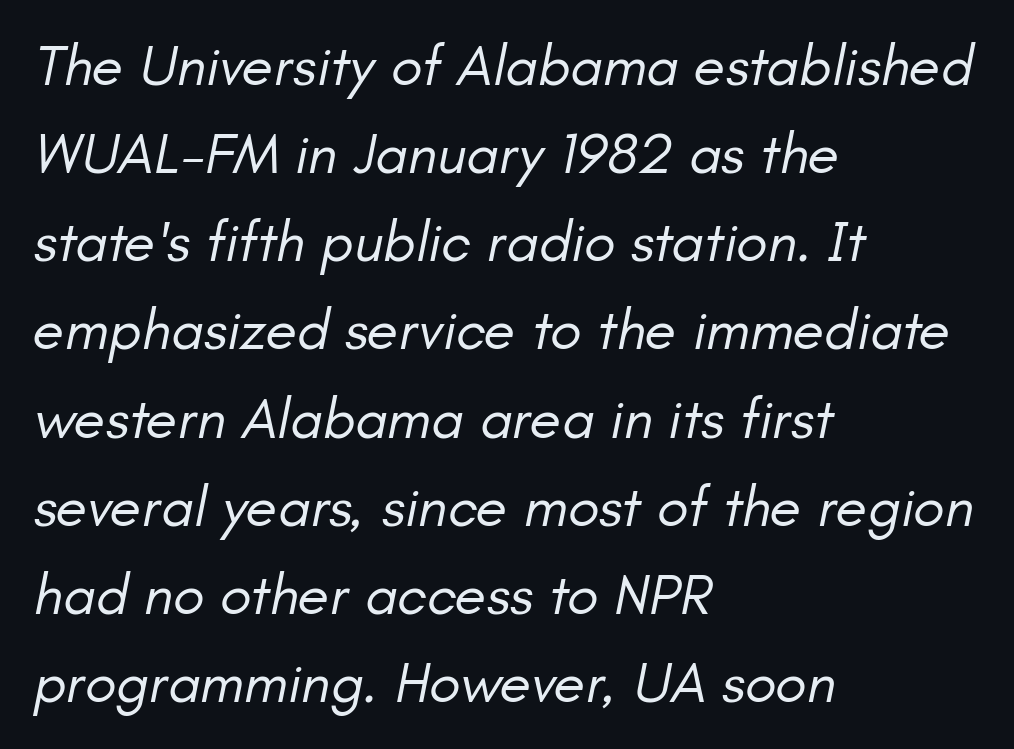
Standard letterfit; no display-style spreading of the glyphs. The glyphs are unaccompanied by any horizontal stroke below them. Stem width sits at or under what a default text font uses. The setting favours the left margin, as ordinary paragraphs usually do. Do the characters align in a grid? No, the font is proportional. Vertically, the passage feels balanced, rows spaced as you'd expect.
